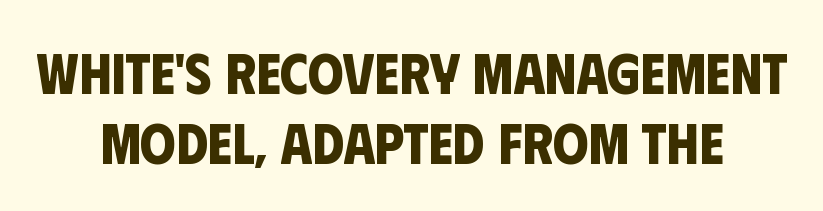
{"serif": "no", "bold": "yes", "weight": "bold", "width": "condensed", "stroke_contrast": "low", "x_height": "large", "monospaced": "no", "underline": "no", "align": "center", "line_spacing_ratio": 1.22, "letter_spacing": "normal", "letter_spacing_em": 0.0, "glyph_px": 57}
